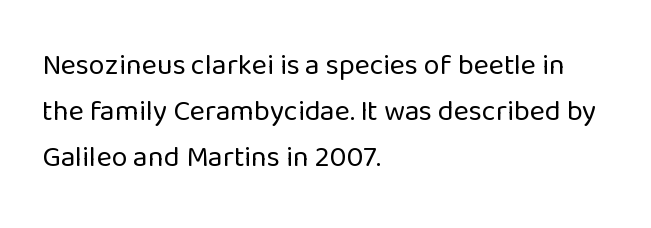
{"serif": "no", "italic": "no", "bold": "no", "weight": "regular", "width": "normal", "stroke_contrast": "low", "x_height": "medium", "monospaced": "no", "underline": "no", "align": "left", "line_spacing": "normal", "line_spacing_ratio": 1.59, "letter_spacing": "normal", "letter_spacing_em": 0.0, "glyph_px": 29}
